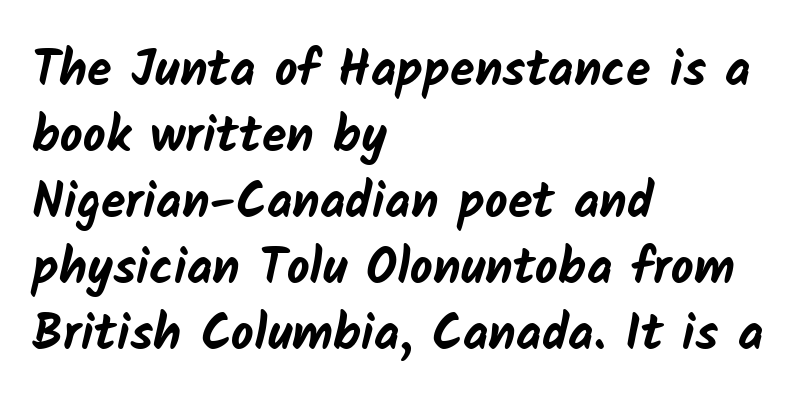
Q: Is the text bold? A: Yes.
Q: Is the typeface a serif or a sans-serif typeface? A: Sans-serif.
Q: Is the text underlined? A: No.
Q: How is the paragraph aligned? A: Left-aligned.
Q: Is the spacing between letters normal or unusually wide? A: Normal.
Q: Is the spacing between lines tight, normal or loose? A: Normal.
Q: Width (condensed, normal, or wide)? A: Normal.
Q: Stroke contrast? A: Low.
Q: x-height? A: Medium.
Q: Monospaced? A: No.
